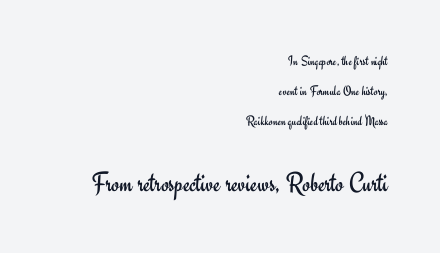
{"serif": "no", "bold": "no", "weight": "regular", "width": "normal", "stroke_contrast": "low", "x_height": "small", "monospaced": "no", "underline": "no", "align": "right", "line_spacing": "loose", "line_spacing_ratio": 2.15, "letter_spacing": "normal", "letter_spacing_em": 0.0, "larger_block": "second", "size_ratio": 2.0, "glyph_px": 28}
